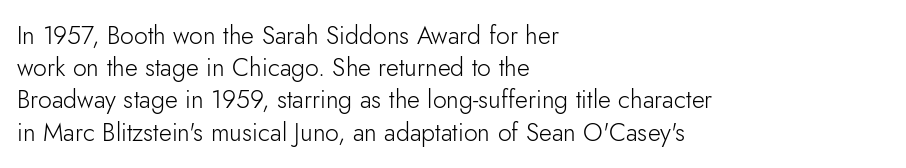
These lines keep a tight, regular rhythm from letter to letter. This sample is left-justified, so line endings fall wherever the words run out. The space between consecutive lines is moderate. Do the letters lean? They stand straight. The passage shown is not underscored anywhere. Stems and bowls with no extra thickness — not bold.
